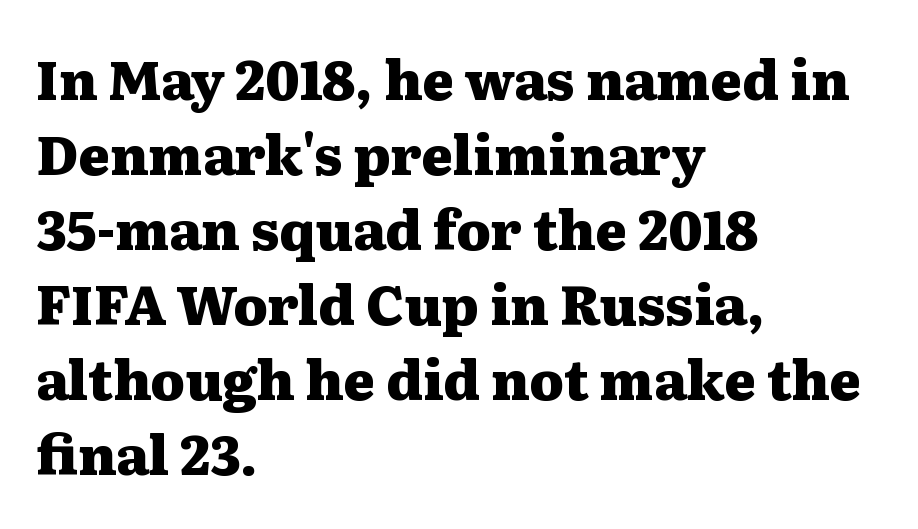
The rendering uses natural spacing where letterforms have individual widths. The designer left line spacing at the default. Has an underline been added? It has not. I'd describe the lettering as bold — thick and assertive.
